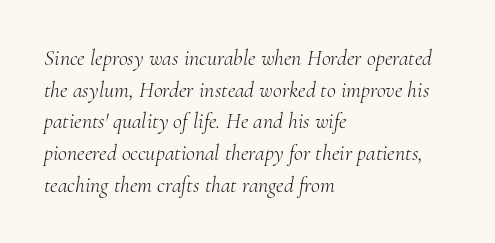
Q: Is the text bold? A: No.
Q: Is the text italic (slanted)? A: Yes, it leans right by about 10 degrees.
Q: Is the text underlined? A: No.
Q: How is the paragraph aligned? A: Left-aligned.
Q: Is the spacing between letters normal or unusually wide? A: Normal.
Q: Is the spacing between lines tight, normal or loose? A: Normal.
